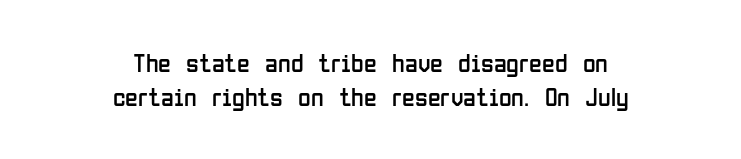
The image shows 26 px text type, upright; set centered, normal line spacing (1.31x), normal letter spacing, not underlined.
